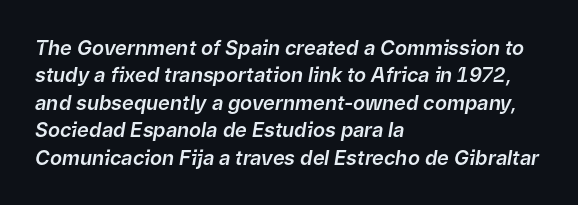
Q: Is the text italic (slanted)? A: Yes, it leans right by about 9 degrees.
Q: Is the text underlined? A: No.
Q: How is the paragraph aligned? A: Left-aligned.
Q: Is the spacing between letters normal or unusually wide? A: Normal.
Q: Is the spacing between lines tight, normal or loose? A: Normal.
